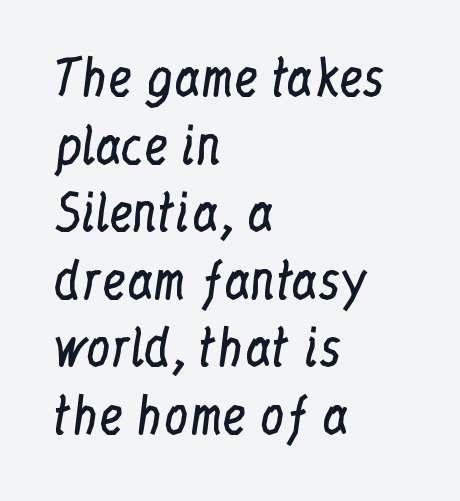
Q: Is the text bold? A: No.
Q: Is the text italic (slanted)? A: Yes.
Q: Is the typeface a serif or a sans-serif typeface? A: Serif.
Q: Is the text underlined? A: No.
Q: How is the paragraph aligned? A: Left-aligned.
Q: Is the spacing between letters normal or unusually wide? A: Normal.
Q: Is the spacing between lines tight, normal or loose? A: Normal.
Q: Width (condensed, normal, or wide)? A: Condensed.
Q: Stroke contrast? A: Low.
Q: x-height? A: Medium.
Q: Monospaced? A: No.
